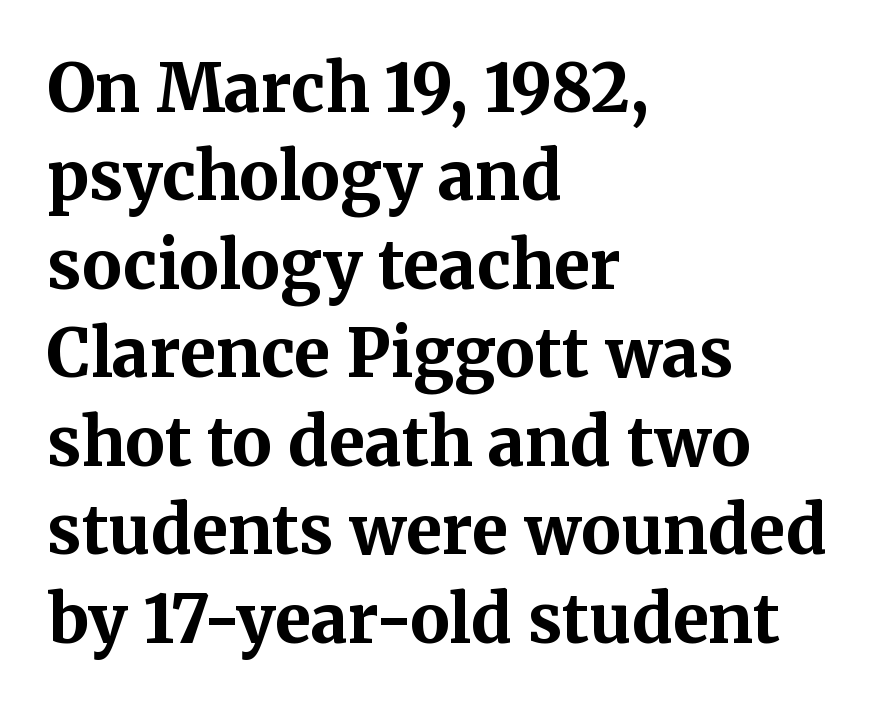
{"serif": "yes", "italic": "no", "bold": "yes", "weight": "bold", "width": "normal", "stroke_contrast": "medium", "x_height": "medium", "monospaced": "no", "underline": "no", "align": "left", "line_spacing": "normal", "line_spacing_ratio": 1.34, "letter_spacing": "normal", "letter_spacing_em": 0.0, "glyph_px": 66}
